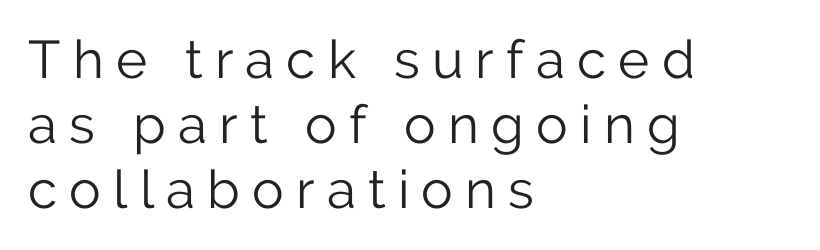
{"serif": "no", "italic": "no", "bold": "no", "weight": "light", "width": "normal", "stroke_contrast": "low", "x_height": "medium", "monospaced": "no", "underline": "no", "align": "left", "line_spacing_ratio": 1.23, "letter_spacing": "wide", "letter_spacing_em": 0.23, "glyph_px": 53}
